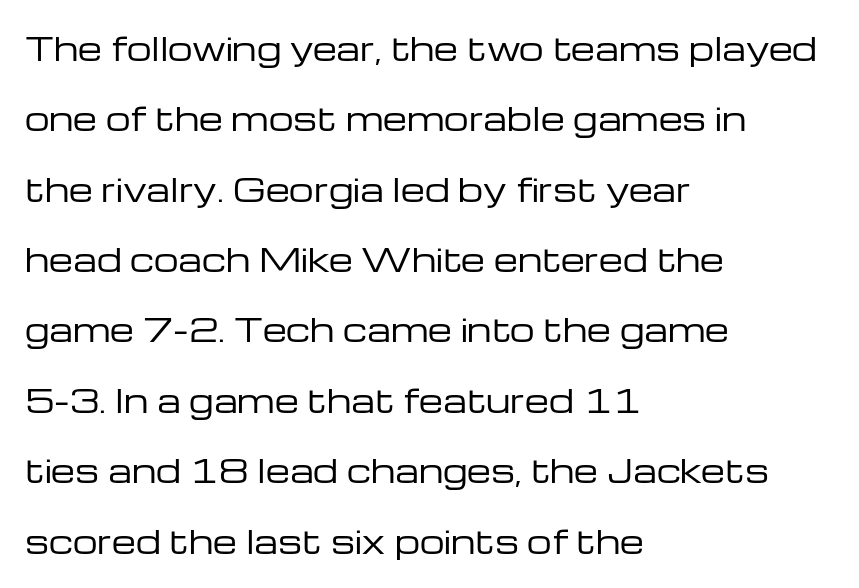
The image shows 31 px regular-weight, wide sans-serif type, upright; set left-aligned, loose line spacing (2.27x), normal letter spacing, not underlined; low stroke contrast and a medium x-height.
